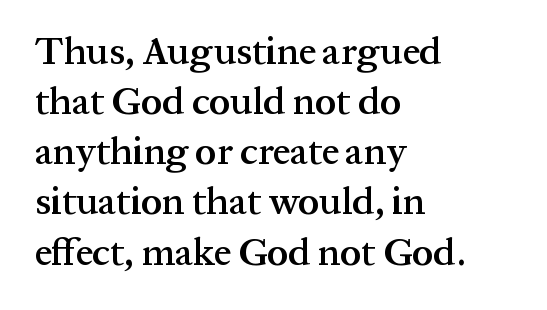
Q: Is the text bold? A: Semi-bold.
Q: Is the text italic (slanted)? A: No, it is upright.
Q: Is the typeface a serif or a sans-serif typeface? A: Serif.
Q: Is the text underlined? A: No.
Q: How is the paragraph aligned? A: Left-aligned.
Q: Is the spacing between letters normal or unusually wide? A: Normal.
Q: Is the spacing between lines tight, normal or loose? A: Normal.
Q: Width (condensed, normal, or wide)? A: Normal.
Q: Stroke contrast? A: Medium.
Q: x-height? A: Medium.
Q: Monospaced? A: No.
